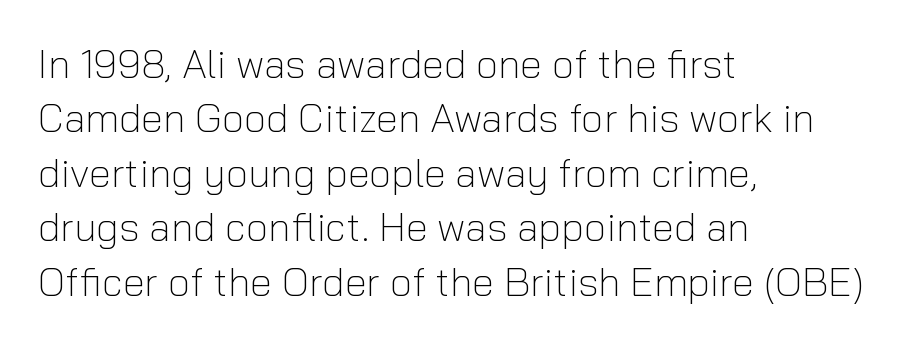
Leftover space on each line is placed entirely after the last word. The lines sit at an ordinary, default distance from one another. Tall strokes in this sample are plumb rather than angled. The glyphs are unaccompanied by any horizontal stroke below them.
